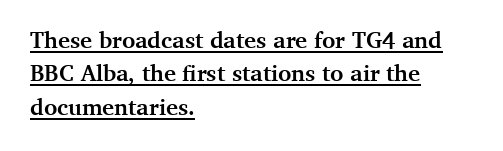
The image shows 23 px bold type, upright; set left-aligned, normal line spacing (1.45x), normal letter spacing, underlined.
